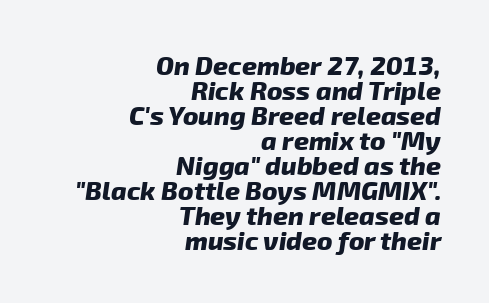
Thick stems and heavy bowls — unmistakably bold. Regarding leading, the lines here are crowded together. Any mark beneath the type? The region is blank. The text block is weighted toward the right margin, trailing off unevenly leftward. These lines keep a tight, regular rhythm from letter to letter.
